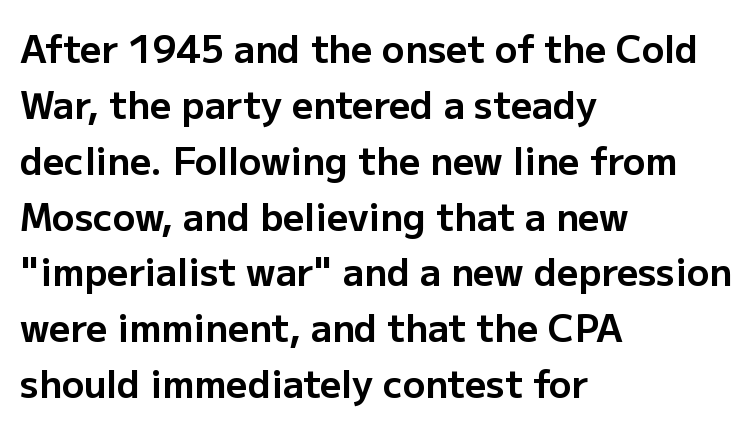
Strong, thick strokes mark this as bold type. Stroke terminals: plain, sans-serif. Posture: vertical. The leading is moderate, giving the passage an even texture. A typesetter would call this proportional, since set widths differ per character. No extra tracking has been applied to these lines.
